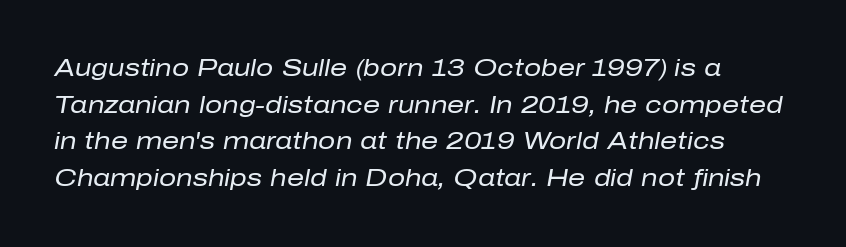
The image shows 24 px text type, italic (leaning right); set normal line spacing (1.53x), normal letter spacing, not underlined.
